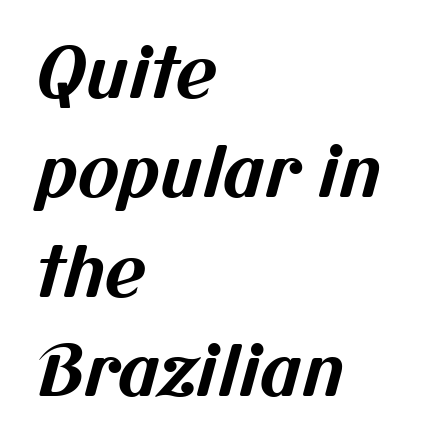
{"serif": "no", "bold": "yes", "weight": "bold", "width": "normal", "stroke_contrast": "medium", "x_height": "medium", "monospaced": "no", "underline": "no", "align": "left", "line_spacing": "normal", "line_spacing_ratio": 1.42, "letter_spacing": "normal", "letter_spacing_em": 0.0, "glyph_px": 70}
